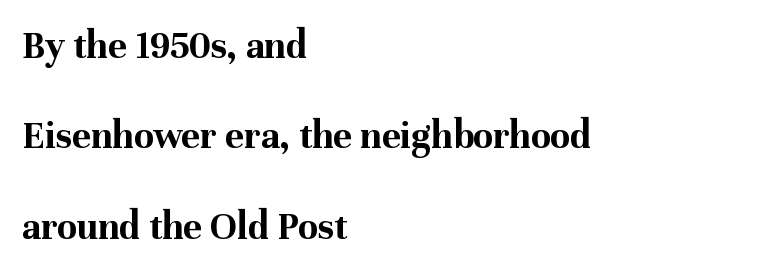
Q: Is the text bold? A: Yes.
Q: Is the text italic (slanted)? A: No, it is upright.
Q: Is the typeface a serif or a sans-serif typeface? A: Serif.
Q: Is the text underlined? A: No.
Q: How is the paragraph aligned? A: Left-aligned.
Q: Is the spacing between letters normal or unusually wide? A: Normal.
Q: Is the spacing between lines tight, normal or loose? A: Loose.
Q: Width (condensed, normal, or wide)? A: Normal.
Q: Stroke contrast? A: Medium.
Q: x-height? A: Medium.
Q: Monospaced? A: No.
